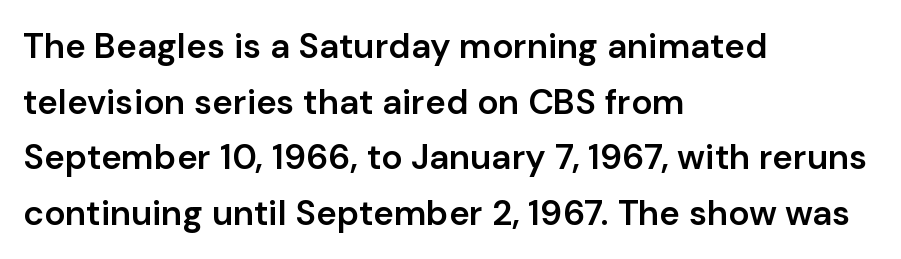
Rendered with straight, roman letterforms. These lines are set flush left with a ragged right edge. Evenly set lines give the paragraph a standard silhouette. I'd describe the lettering as semibold — firm but not a full bold. The font family rendered here belongs to the sans-serif group.
